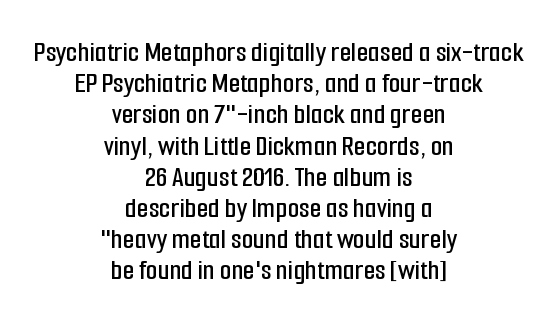
{"serif": "no", "italic": "no", "width": "condensed", "stroke_contrast": "low", "x_height": "medium", "monospaced": "no", "underline": "no", "align": "center", "line_spacing": "tight", "line_spacing_ratio": 1.04, "letter_spacing": "normal", "letter_spacing_em": 0.0, "glyph_px": 30}
